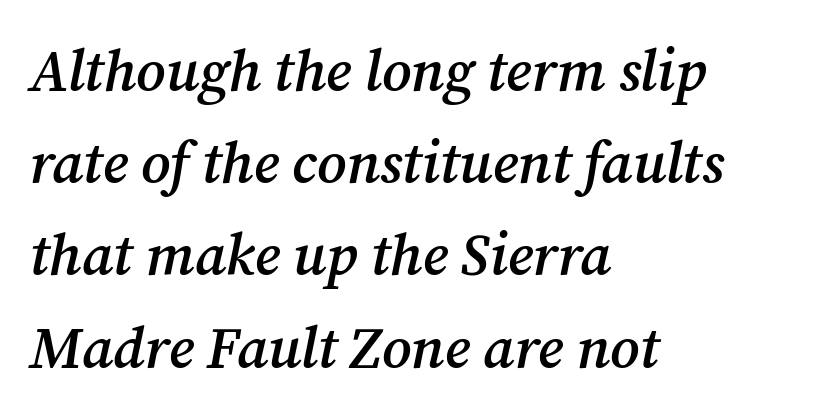
{"serif": "yes", "italic": "yes", "lean": "right", "slant_degrees": 12, "bold": "semi", "weight": "semibold", "width": "normal", "stroke_contrast": "medium", "x_height": "medium", "monospaced": "no", "underline": "no", "align": "left", "line_spacing": "normal", "line_spacing_ratio": 1.59, "letter_spacing": "normal", "letter_spacing_em": 0.0, "glyph_px": 58}
